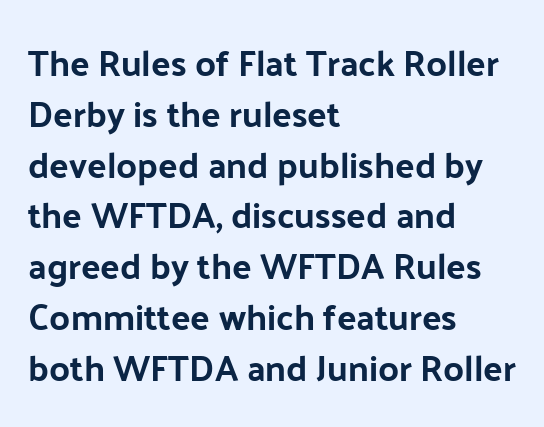
These lines sit exactly where default settings would place them. A typesetter would call this zero additional tracking. The glyphs are unaccompanied by any horizontal stroke below them. You could not count columns in this text — the font is proportionally spaced. Classification — sans serif. Every character sits straight up, as roman type does.
